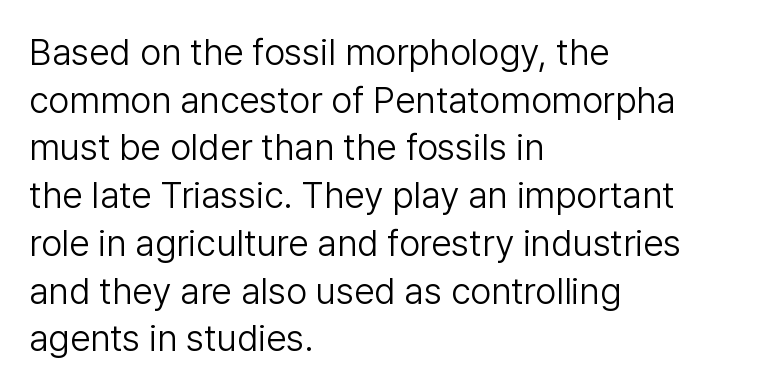
The image shows 37 px light sans-serif type, upright; set left-aligned, normal line spacing (1.29x), normal letter spacing, not underlined; low stroke contrast and a medium x-height.
